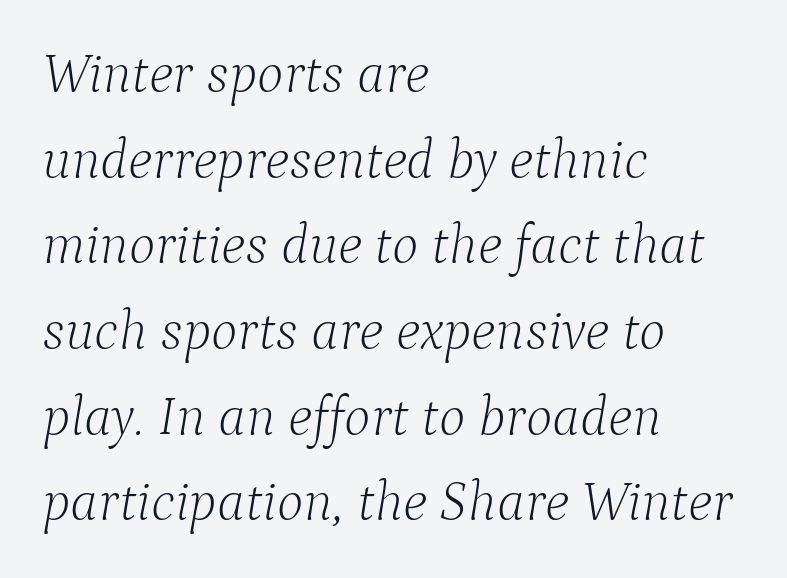
Q: Is the text bold? A: No.
Q: Is the text italic (slanted)? A: Yes, it leans right by about 9 degrees.
Q: Is the typeface a serif or a sans-serif typeface? A: Serif.
Q: Is the text underlined? A: No.
Q: How is the paragraph aligned? A: Left-aligned.
Q: Is the spacing between letters normal or unusually wide? A: Normal.
Q: Is the spacing between lines tight, normal or loose? A: Normal.
Q: Width (condensed, normal, or wide)? A: Normal.
Q: Stroke contrast? A: Low.
Q: x-height? A: Medium.
Q: Monospaced? A: No.
